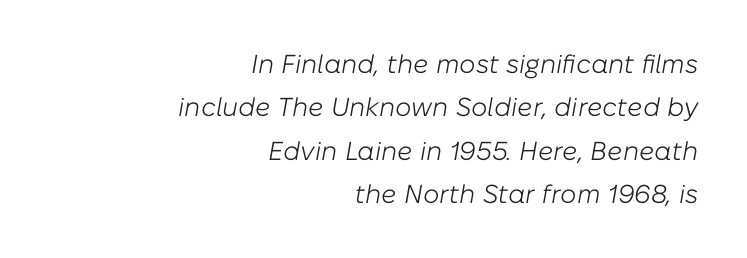
Q: Is the text bold? A: No.
Q: Is the text italic (slanted)? A: Yes, it leans right by about 10 degrees.
Q: Is the text underlined? A: No.
Q: How is the paragraph aligned? A: Right-aligned.
Q: Is the spacing between letters normal or unusually wide? A: Normal.
Q: Is the spacing between lines tight, normal or loose? A: Normal.
